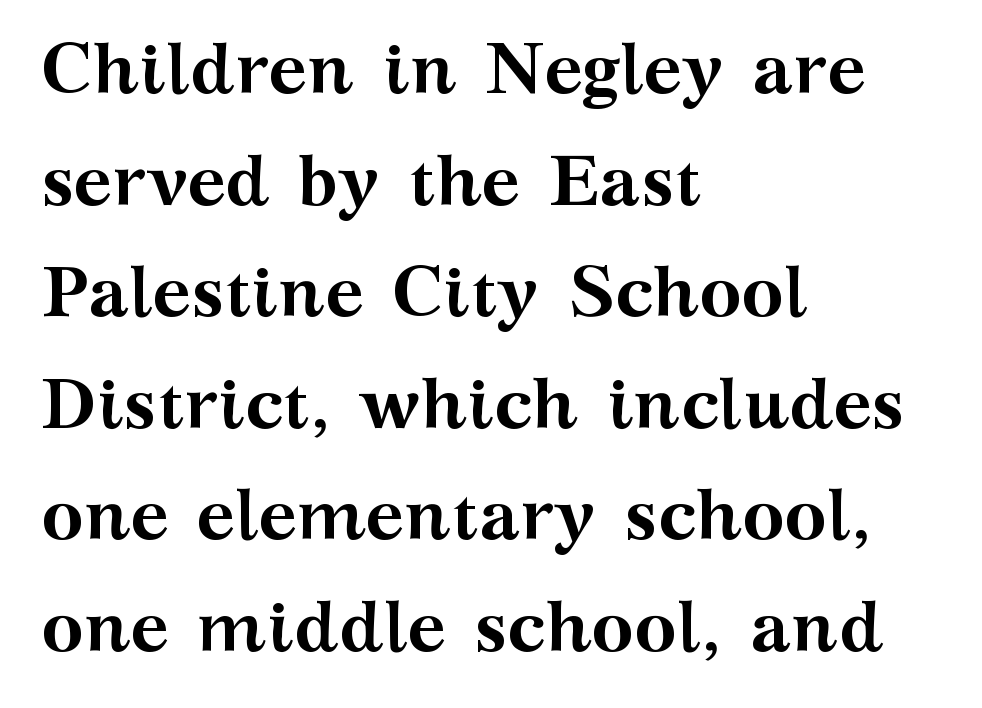
Q: Is the text bold? A: Yes.
Q: Is the text italic (slanted)? A: No, it is upright.
Q: Is the typeface a serif or a sans-serif typeface? A: Serif.
Q: Is the text underlined? A: No.
Q: How is the paragraph aligned? A: Left-aligned.
Q: Is the spacing between letters normal or unusually wide? A: Normal.
Q: Is the spacing between lines tight, normal or loose? A: Normal.
Q: Width (condensed, normal, or wide)? A: Wide.
Q: Stroke contrast? A: Medium.
Q: x-height? A: Medium.
Q: Monospaced? A: No.
